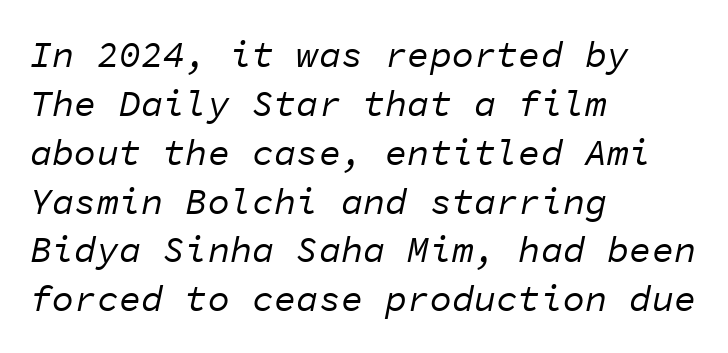
{"italic": "yes", "lean": "right", "slant_degrees": 11, "bold": "no", "weight": "regular", "width": "normal", "stroke_contrast": "low", "x_height": "medium", "monospaced": "yes", "underline": "no", "align": "left", "line_spacing": "normal", "line_spacing_ratio": 1.32, "letter_spacing": "normal", "letter_spacing_em": 0.0, "glyph_px": 37}
